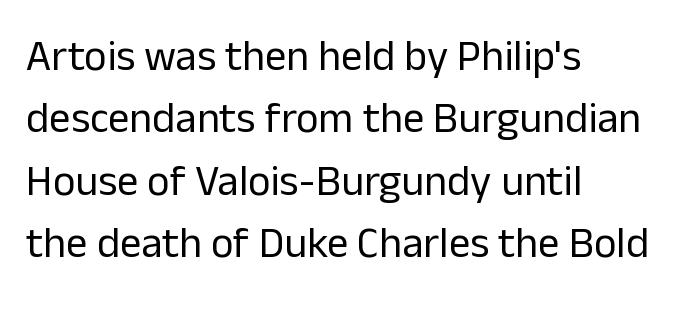
There is no visible air inserted between adjacent glyphs. When letters stand straight like this, we call the style roman or upright. Weight: regular or lighter. Students, observe: this is what conventionally led text looks like.
